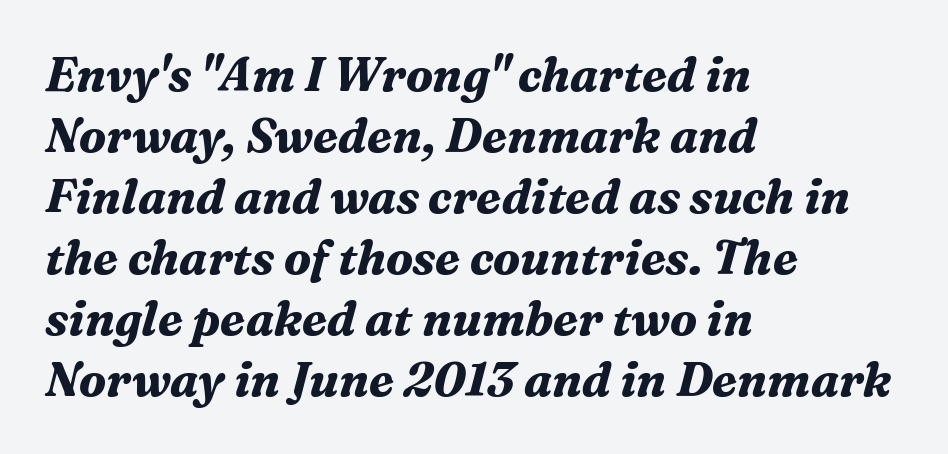
{"serif": "yes", "italic": "yes", "lean": "right", "slant_degrees": 16, "bold": "yes", "weight": "bold", "width": "normal", "stroke_contrast": "medium", "x_height": "medium", "monospaced": "no", "underline": "no", "align": "left", "line_spacing": "normal", "line_spacing_ratio": 1.3, "letter_spacing": "normal", "letter_spacing_em": 0.0, "glyph_px": 47}
